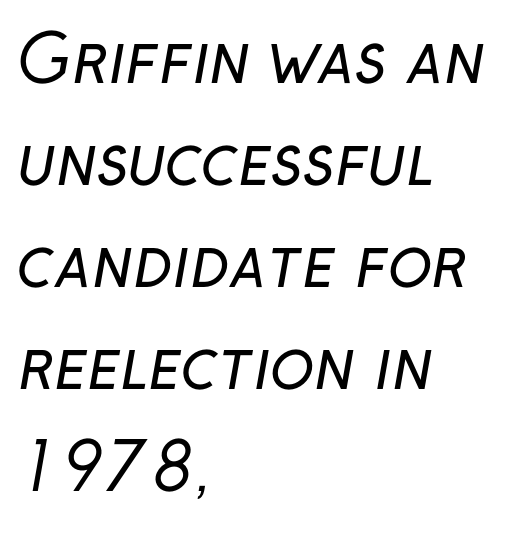
Q: Is the text bold? A: No.
Q: Is the typeface a serif or a sans-serif typeface? A: Sans-serif.
Q: Is the text underlined? A: No.
Q: How is the paragraph aligned? A: Left-aligned.
Q: Is the spacing between letters normal or unusually wide? A: Normal.
Q: Is the spacing between lines tight, normal or loose? A: Normal.
Q: Width (condensed, normal, or wide)? A: Normal.
Q: Stroke contrast? A: Low.
Q: x-height? A: Medium.
Q: Monospaced? A: No.
